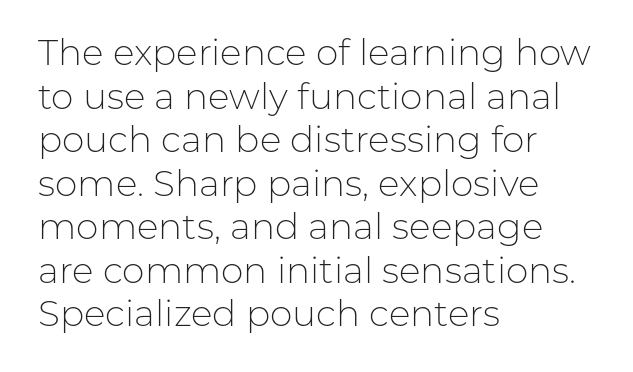
{"serif": "no", "italic": "no", "bold": "no", "weight": "light", "width": "normal", "stroke_contrast": "low", "x_height": "medium", "monospaced": "no", "underline": "no", "align": "left", "line_spacing_ratio": 1.21, "letter_spacing": "normal", "letter_spacing_em": 0.0, "glyph_px": 36}
